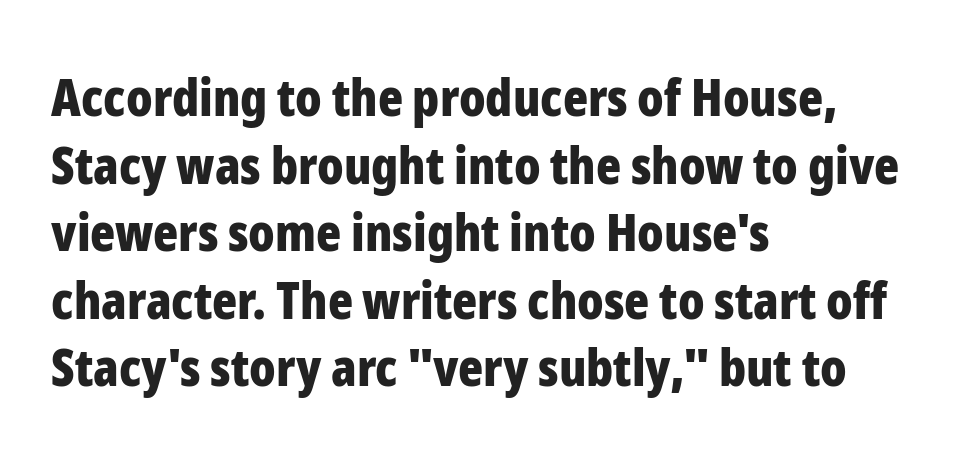
The image shows 52 px bold, condensed sans-serif type, upright; set left-aligned, normal line spacing (1.3x), normal letter spacing, not underlined; low stroke contrast and a medium x-height.
